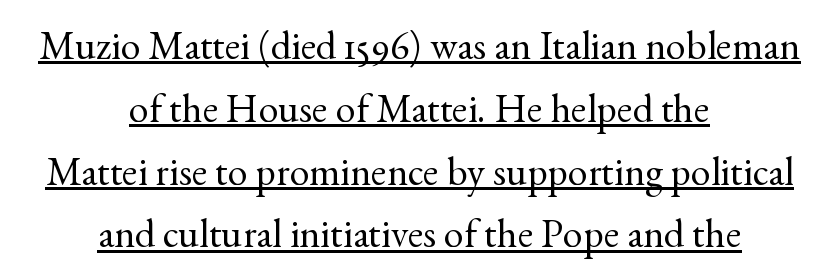
The image shows 40 px regular-weight serif type, upright; set centered, normal line spacing (1.57x), normal letter spacing, underlined; a small x-height.
